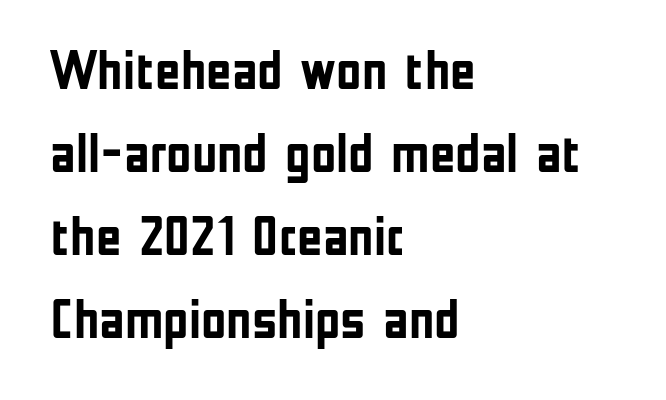
This rendering employs a face without finishing strokes, i.e., a sans-serif. Is this a fixed-width face? No — the glyphs have proportional, varying widths. Each word holds together tightly as a unit, with standard inter-letter gaps. The letters stand upright; this is a roman face.
